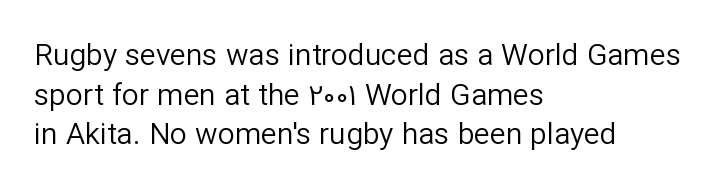
Each letter keeps its own natural width here, so spacing adapts to shape. Line beginnings align vertically; line endings do not. The characters display no serif detailing; their extremities are plain. The designer left line spacing at the default. Honestly, there is no underline to notice here at all.
